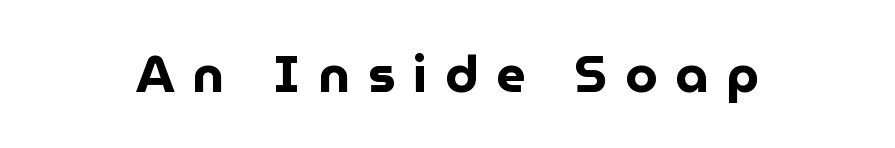
The image shows 52 px bold sans-serif type, upright; set centered, unusually wide letter spacing (+0.34 em), not underlined; low stroke contrast and a medium x-height.
